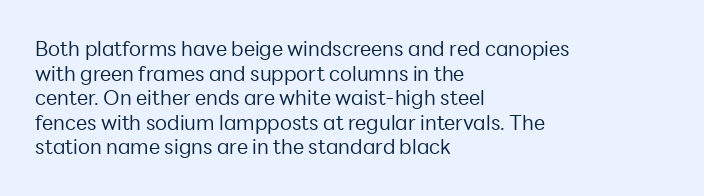
The image shows 20 px text type, upright; set left-aligned, line spacing 1.23x, normal letter spacing, not underlined.
